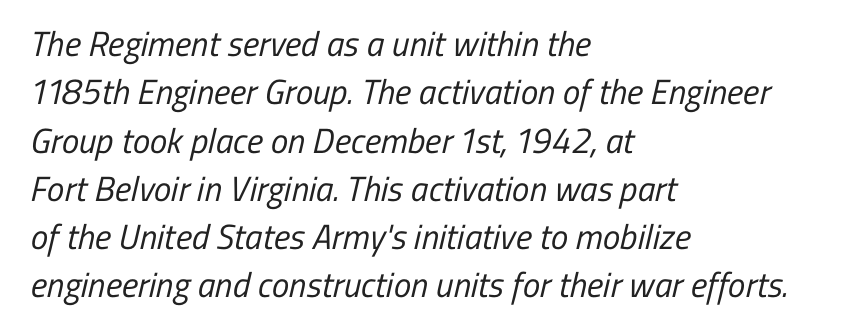
{"serif": "no", "bold": "no", "weight": "regular", "width": "condensed", "stroke_contrast": "low", "x_height": "medium", "monospaced": "no", "underline": "no", "align": "left", "line_spacing": "normal", "line_spacing_ratio": 1.38, "letter_spacing": "normal", "letter_spacing_em": 0.0, "glyph_px": 35}
